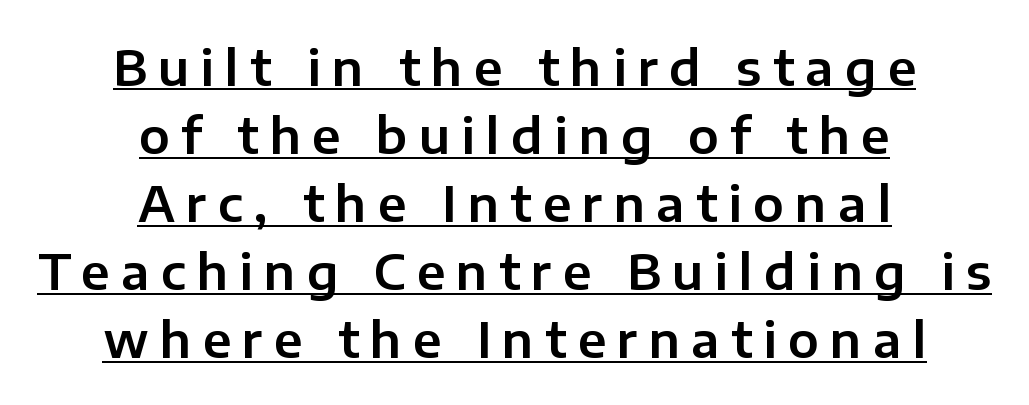
The image shows 49 px sans-serif type, upright; set centered, normal line spacing (1.39x), unusually wide letter spacing (+0.23 em), underlined; low stroke contrast and a medium x-height.
